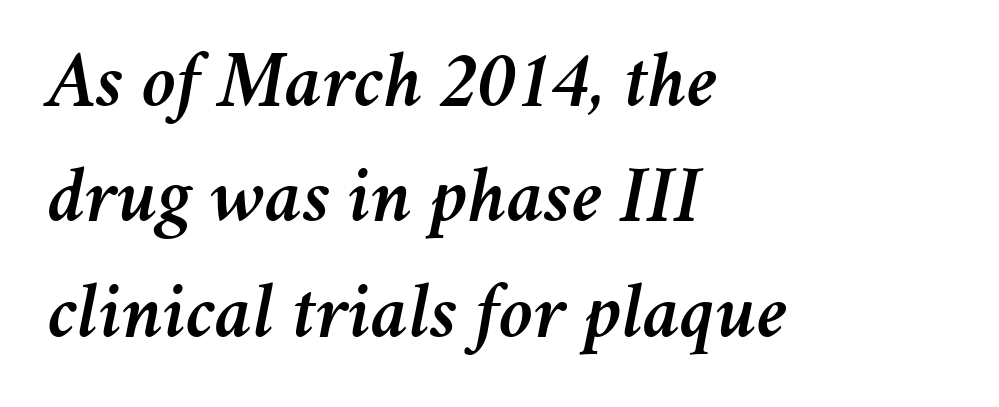
Beneath every word, the page is bare. The designer left line spacing at the default. In terms of letterspacing, this is plain default setting. These lines were composed using italics. Layout note: lines flush left.
